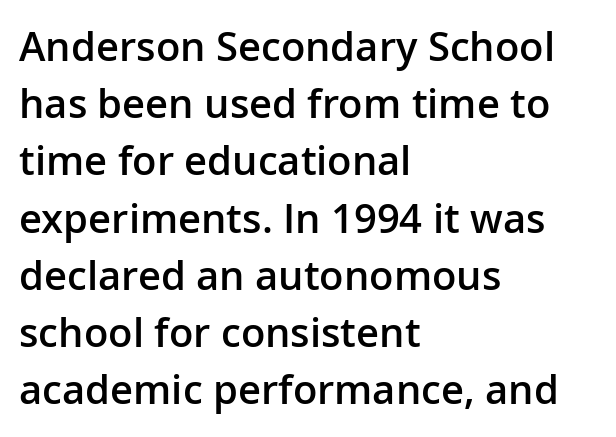
This is moderately heavy type, rendered in semibold. Check the space under the baseline: it is left empty. These lines are rendered in a variable-pitch font. A typesetter would call this zero additional tracking. If you drew a ruler down the left edge, every line would touch it.
